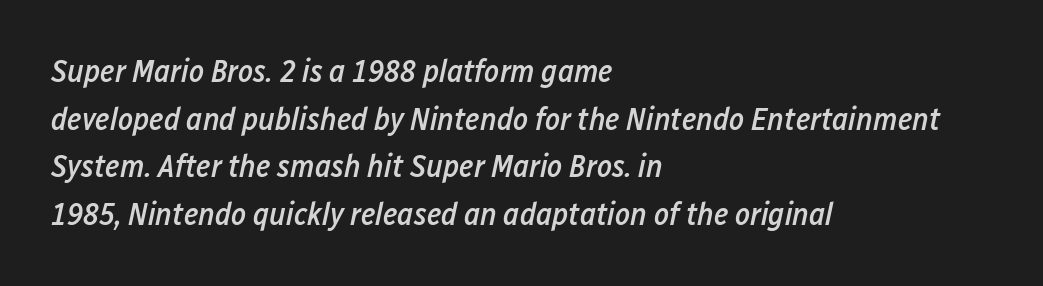
The image shows 32 px semibold, condensed type, italic (leaning right); set left-aligned, normal line spacing (1.49x), normal letter spacing, not underlined; low stroke contrast and a medium x-height.
